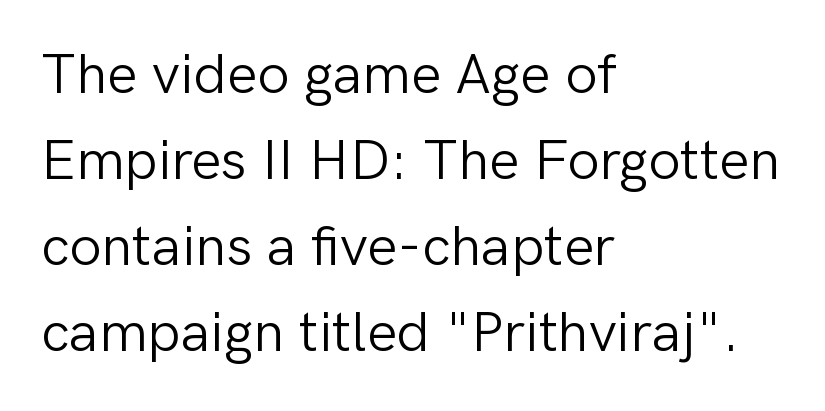
How would I describe the line gaps? Plain and ordinary. Counters stay open thanks to moderate or lighter strokes. Left-aligned paragraph, ragged on the right. You can tell it's not italic because the verticals are truly vertical. Proportional: the letters do not fall into vertical columns.
